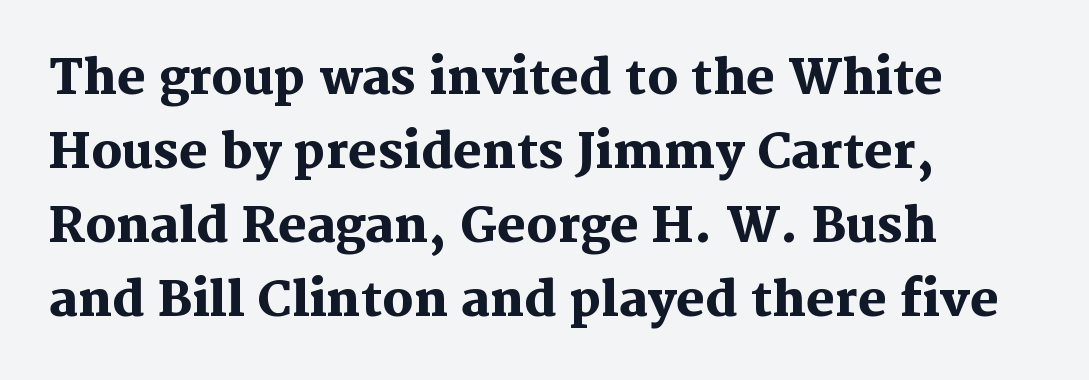
Q: Is the text bold? A: Yes.
Q: Is the text italic (slanted)? A: No, it is upright.
Q: Is the typeface a serif or a sans-serif typeface? A: Serif.
Q: Is the text underlined? A: No.
Q: How is the paragraph aligned? A: Left-aligned.
Q: Is the spacing between letters normal or unusually wide? A: Normal.
Q: Is the spacing between lines tight, normal or loose? A: Normal.
Q: Width (condensed, normal, or wide)? A: Normal.
Q: Stroke contrast? A: Medium.
Q: x-height? A: Medium.
Q: Monospaced? A: No.
